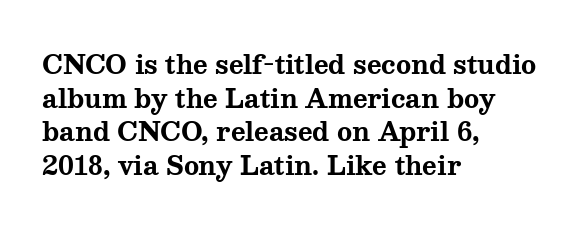
The image shows 25 px bold type, upright; set left-aligned, normal line spacing (1.35x), normal letter spacing, not underlined.
